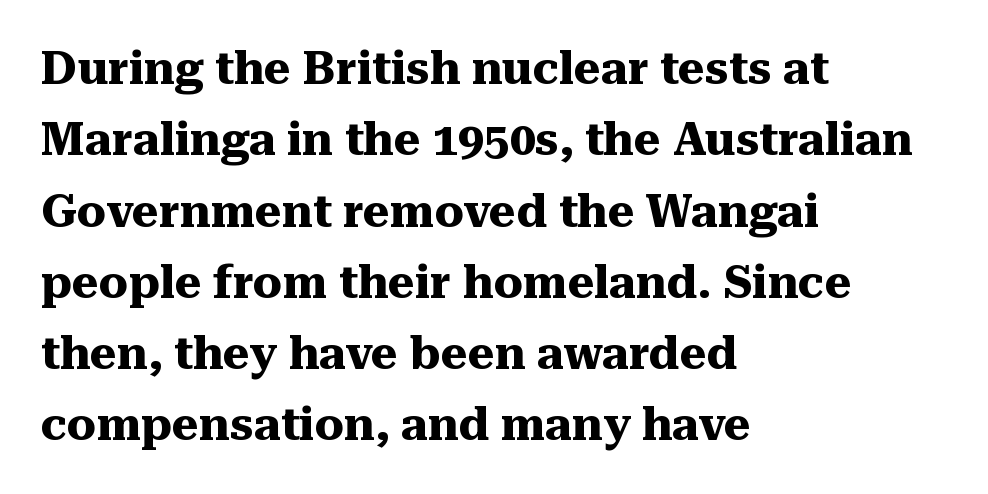
{"serif": "yes", "italic": "no", "bold": "yes", "weight": "heavy", "width": "normal", "stroke_contrast": "medium", "x_height": "medium", "monospaced": "no", "underline": "no", "align": "left", "line_spacing": "normal", "line_spacing_ratio": 1.55, "letter_spacing": "normal", "letter_spacing_em": 0.0, "glyph_px": 46}
